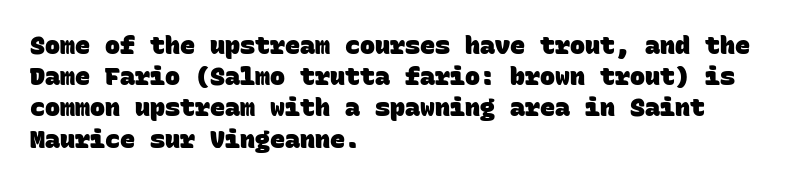
Horizontal alignment here is leftward, the default for most running prose. Rows of type keep a routine distance in the vertical direction. Bare-footed words on every line. Nothing unusual about the tracking: characters are spaced as the font intends.
